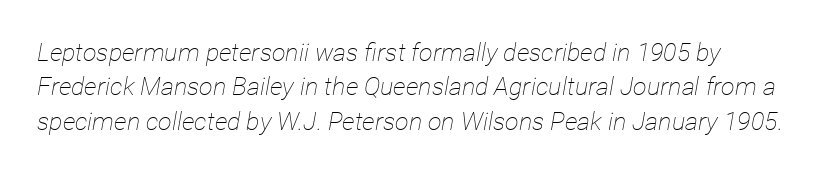
The image shows 25 px text type, italic (leaning right); set left-aligned, normal line spacing (1.38x), normal letter spacing, not underlined.
